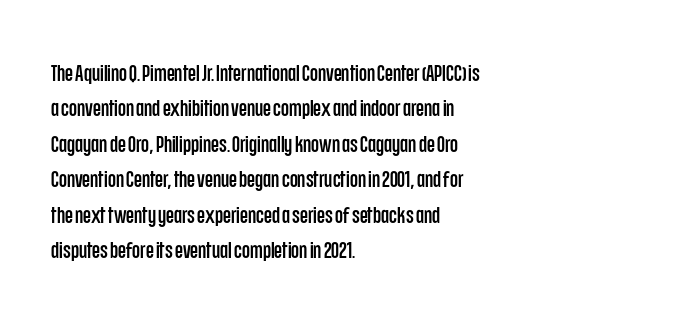
The image shows 23 px text type, upright; set left-aligned, normal line spacing (1.54x), normal letter spacing, not underlined.
